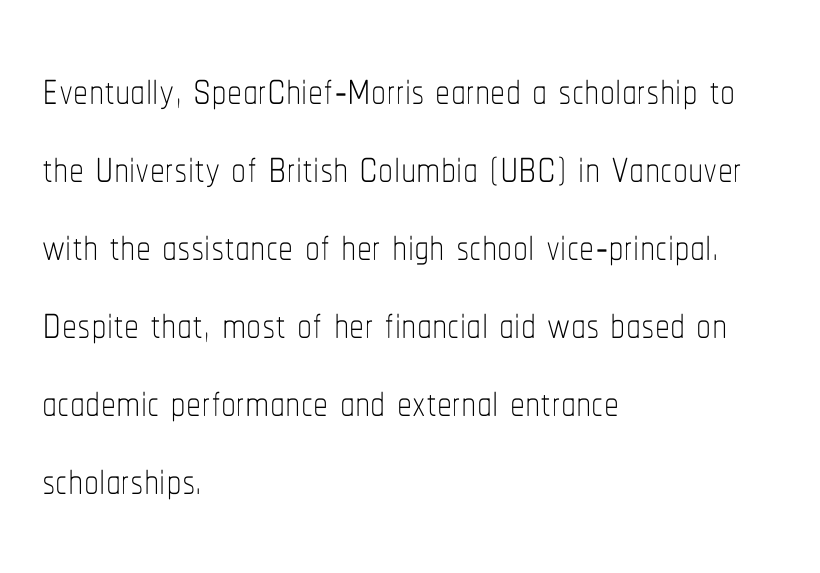
{"italic": "no", "bold": "no", "weight": "thin", "width": "condensed", "stroke_contrast": "low", "x_height": "medium", "monospaced": "no", "underline": "no", "align": "left", "line_spacing": "normal", "line_spacing_ratio": 1.3, "letter_spacing": "normal", "letter_spacing_em": 0.0, "glyph_px": 60}
